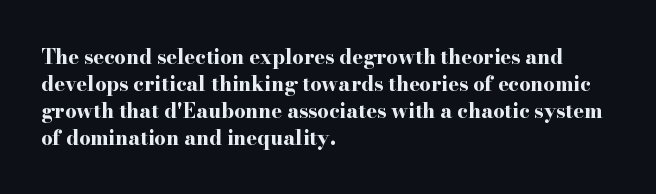
Q: Is the text bold? A: Yes.
Q: Is the text italic (slanted)? A: No, it is upright.
Q: Is the text underlined? A: No.
Q: How is the paragraph aligned? A: Left-aligned.
Q: Is the spacing between letters normal or unusually wide? A: Normal.
Q: Is the spacing between lines tight, normal or loose? A: Normal.
